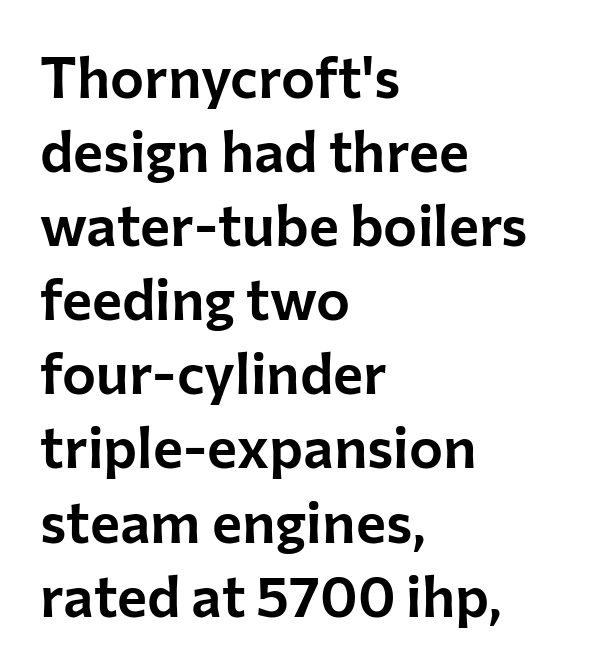
The text block is weighted toward the left margin, trailing off unevenly rightward. The letters carry no serifs — their stems end cleanly without finishing strokes. The letters sit at their default tracking, neither squeezed nor spread. Does the leading feel generous? No, just average. The rendering uses natural spacing where letterforms have individual widths. A clean baseline with only descenders dipping below it.
